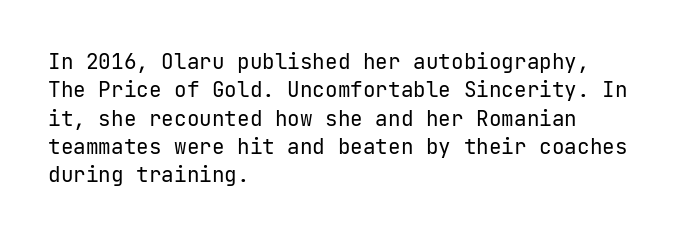
Q: Is the text bold? A: No.
Q: Is the text italic (slanted)? A: No, it is upright.
Q: Is the text underlined? A: No.
Q: How is the paragraph aligned? A: Left-aligned.
Q: Is the spacing between letters normal or unusually wide? A: Normal.
Q: Is the spacing between lines tight, normal or loose? A: Normal.
